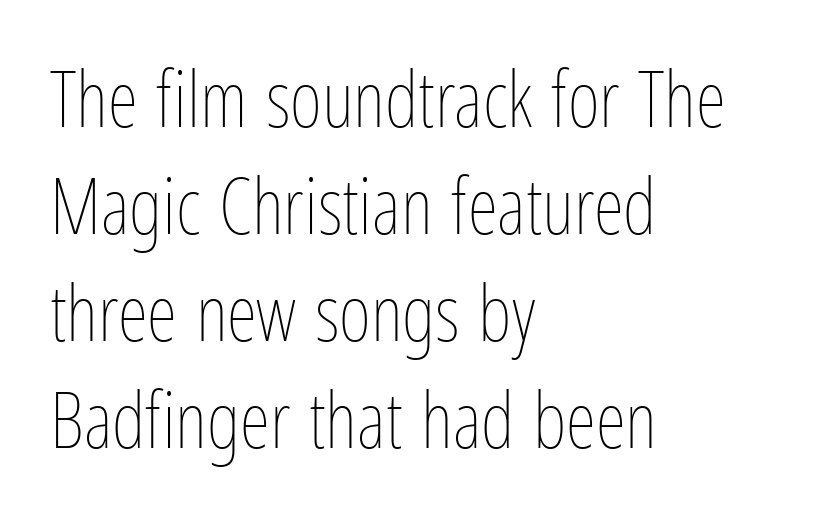
Letters rest on an invisible, unmarked baseline. Caption: standard tracking, unaltered. The typeface has the unassuming heft of standard copy or less. The type sits square on the baseline with zero lean. Line starts are locked; line ends wander. Is this a fixed-width face? No — the glyphs have proportional, varying widths.
